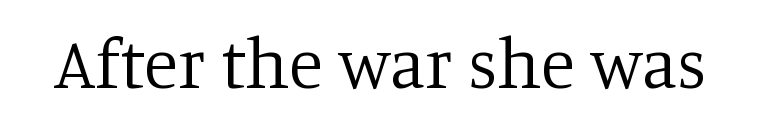
Here the designer chose a conventional face with non-uniform glyph widths. Heaviness? Minimal to ordinary, like unemphasized prose. A typesetter would call this zero additional tracking. Note: serifs present on the glyphs. The area under the type is left untouched. This sample uses an upright cut, with every glyph sitting square on the baseline.
